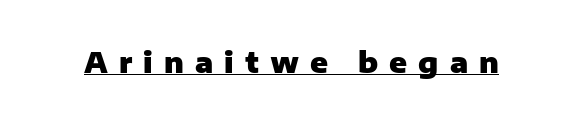
{"serif": "no", "italic": "no", "bold": "yes", "weight": "heavy", "width": "normal", "stroke_contrast": "low", "x_height": "medium", "monospaced": "no", "underline": "yes", "letter_spacing": "wide", "letter_spacing_em": 0.38, "glyph_px": 29}
